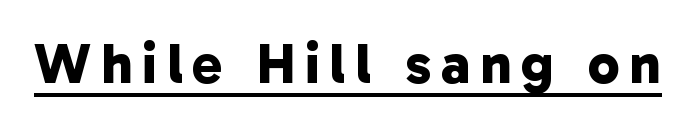
The image shows 57 px bold sans-serif type; set underlined; low stroke contrast and a medium x-height.
